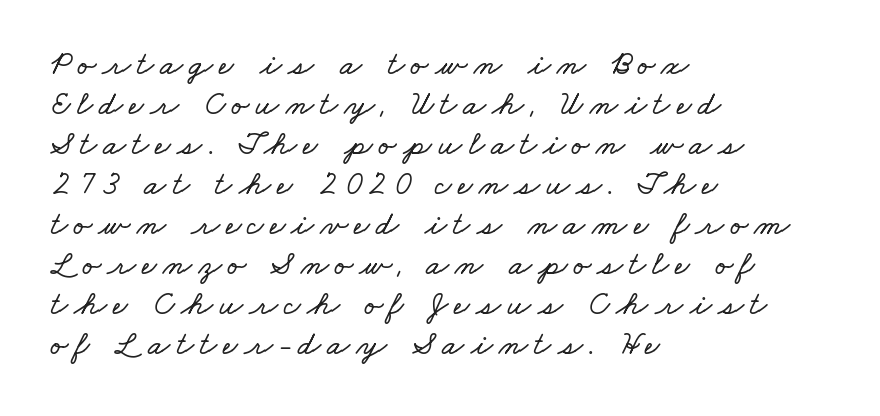
The image shows 33 px wide type; set left-aligned, line spacing 1.21x, not underlined; low stroke contrast and a small x-height.
